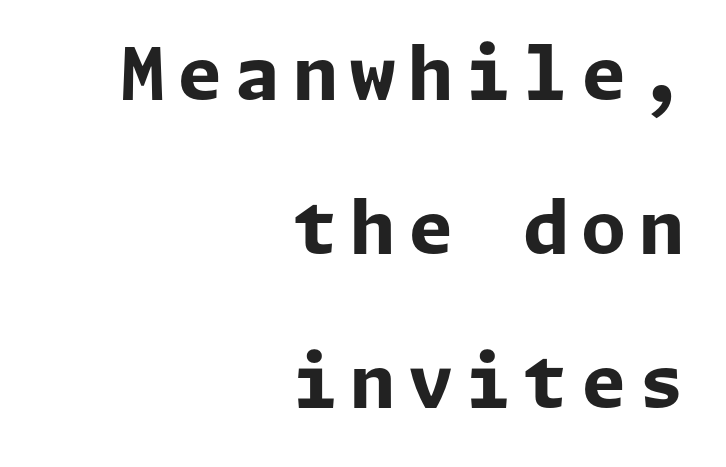
Q: Is the text bold? A: Yes.
Q: Is the text italic (slanted)? A: No, it is upright.
Q: Is the typeface a serif or a sans-serif typeface? A: Sans-serif.
Q: Is the text underlined? A: No.
Q: How is the paragraph aligned? A: Right-aligned.
Q: Is the spacing between lines tight, normal or loose? A: Loose.
Q: Width (condensed, normal, or wide)? A: Normal.
Q: Stroke contrast? A: Low.
Q: x-height? A: Medium.
